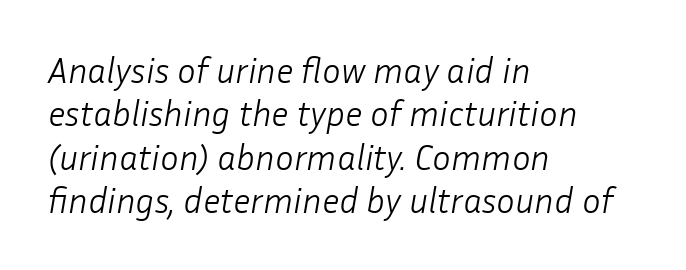
The image shows 35 px light type, italic (leaning right); set left-aligned, line spacing 1.24x, normal letter spacing, not underlined; low stroke contrast and a medium x-height.
